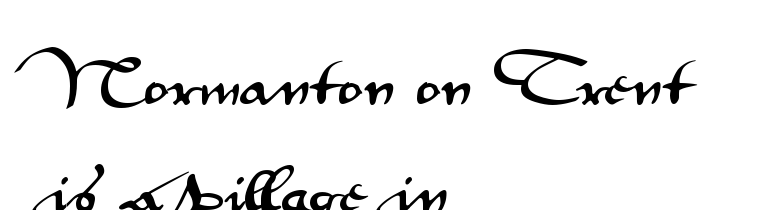
Each letter's strokes conclude bluntly, with no projecting serifs. The space beneath each line is pristine and unruled. The text block is weighted toward the left margin, trailing off unevenly rightward. The passage shown is typed in a proportional face where columns would drift.
